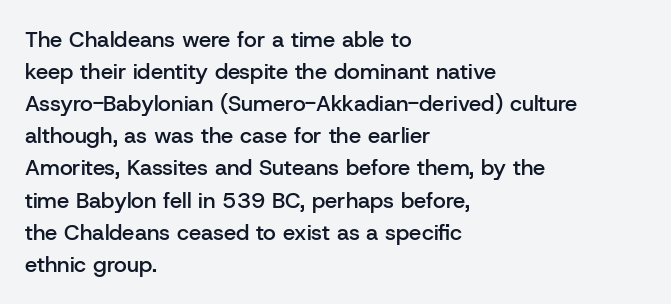
Q: Is the text bold? A: Semi-bold.
Q: Is the text italic (slanted)? A: No, it is upright.
Q: Is the text underlined? A: No.
Q: How is the paragraph aligned? A: Left-aligned.
Q: Is the spacing between letters normal or unusually wide? A: Normal.
Q: Is the spacing between lines tight, normal or loose? A: Normal.
